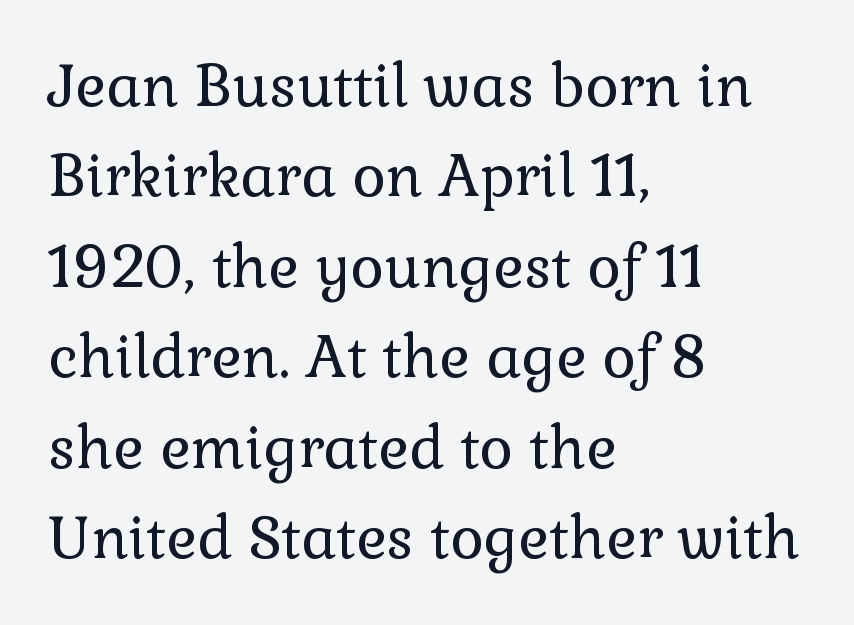
The image shows 58 px regular-weight serif type, upright; set left-aligned, normal line spacing (1.56x), normal letter spacing, not underlined; low stroke contrast and a medium x-height.
